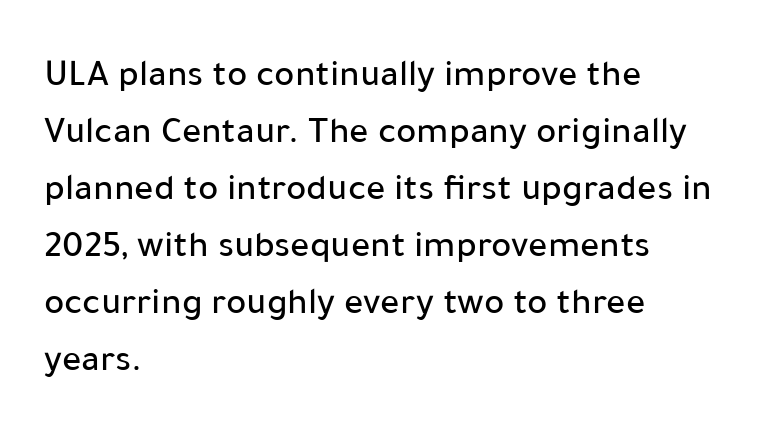
Here the designer chose a conventional face with non-uniform glyph widths. The text block is weighted toward the left margin, trailing off unevenly rightward. Each word holds together tightly as a unit, with standard inter-letter gaps. In terms of leading, this rendering sits right in the middle. No word sits above an underline.
